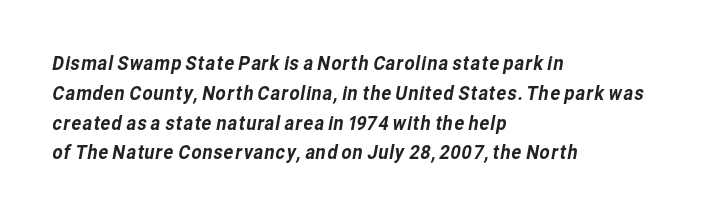
The image shows 20 px text type; set left-aligned, normal line spacing (1.49x), normal letter spacing, not underlined.
